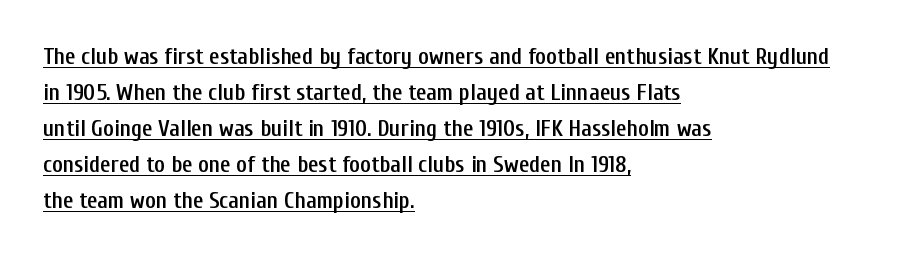
{"italic": "no", "bold": "semi", "underline": "yes", "align": "left", "line_spacing": "normal", "line_spacing_ratio": 1.57, "letter_spacing": "normal", "letter_spacing_em": 0.0, "glyph_px": 23}
